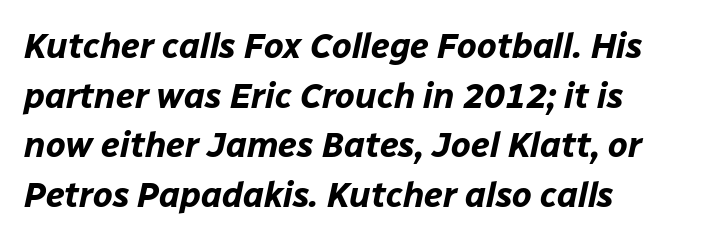
Check the space under the baseline: it is left empty. The face used here is rendered with its standard letterfit. The letters advance in unequal steps, a hallmark of proportional type. Horizontal alignment here is leftward, the default for most running prose. Thick stems and heavy bowls — unmistakably bold.
